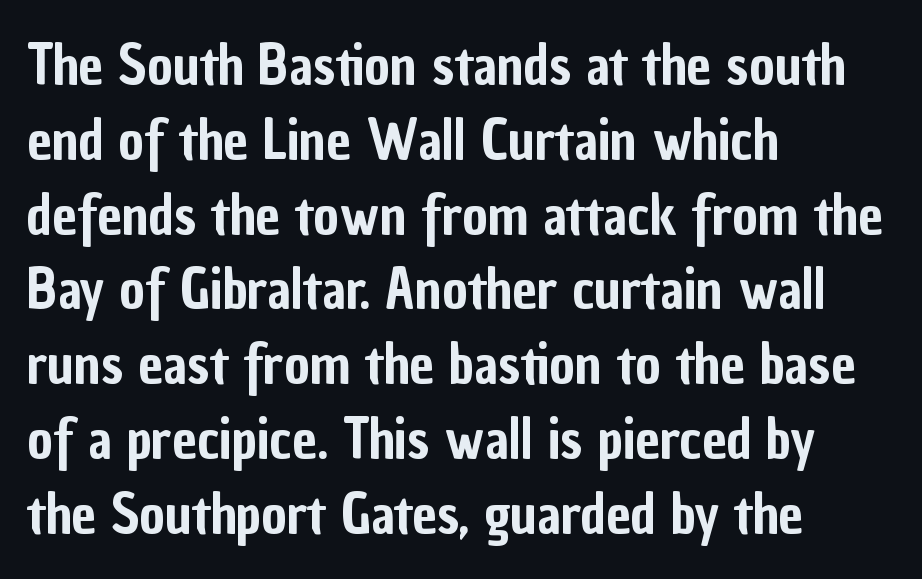
The image shows 55 px condensed sans-serif type, upright; set left-aligned, normal line spacing (1.36x), normal letter spacing, not underlined; low stroke contrast and a medium x-height.
